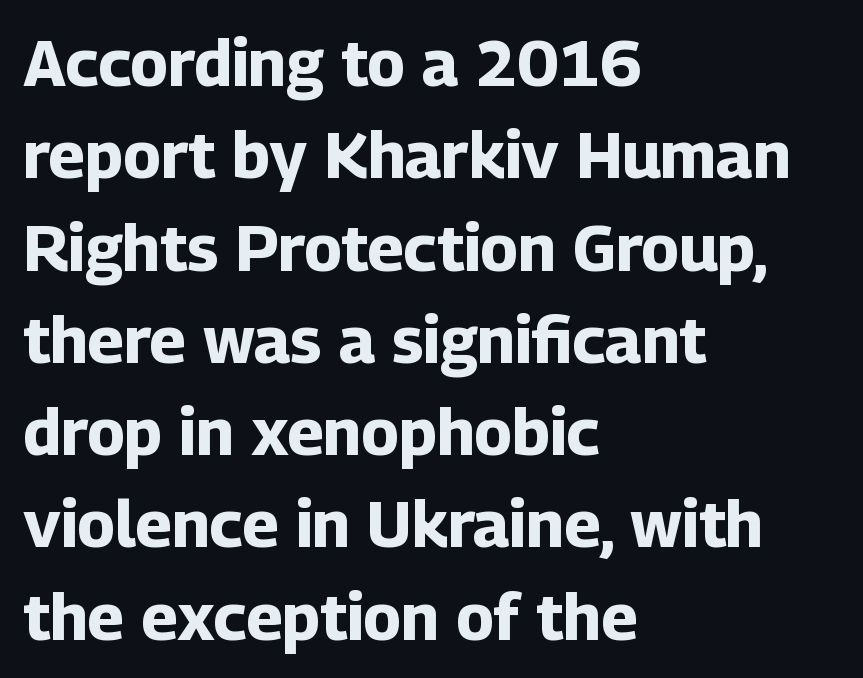
{"serif": "no", "italic": "no", "bold": "yes", "weight": "bold", "width": "normal", "stroke_contrast": "low", "x_height": "medium", "monospaced": "no", "underline": "no", "align": "left", "line_spacing": "normal", "line_spacing_ratio": 1.42, "letter_spacing": "normal", "letter_spacing_em": 0.0, "glyph_px": 65}
